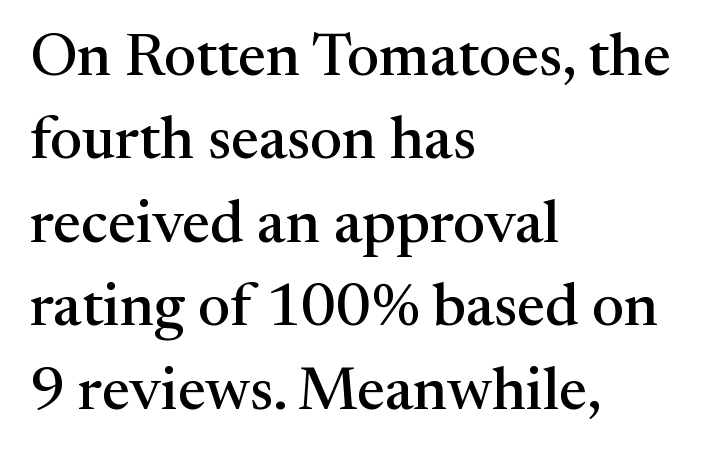
This sample uses an upright cut, with every glyph sitting square on the baseline. The horizontal fit of the characters is conventional and even. I'd call this a serif setting — the letters wear small feet. The glyphs are unaccompanied by any horizontal stroke below them.
